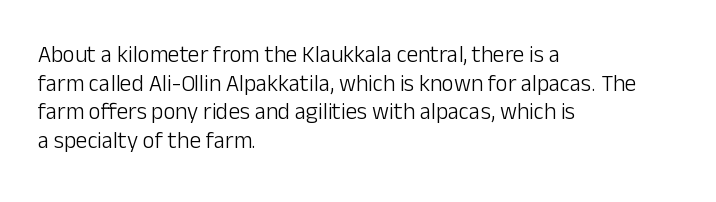
The image shows 23 px text type, upright; set left-aligned, line spacing 1.24x, normal letter spacing, not underlined.
